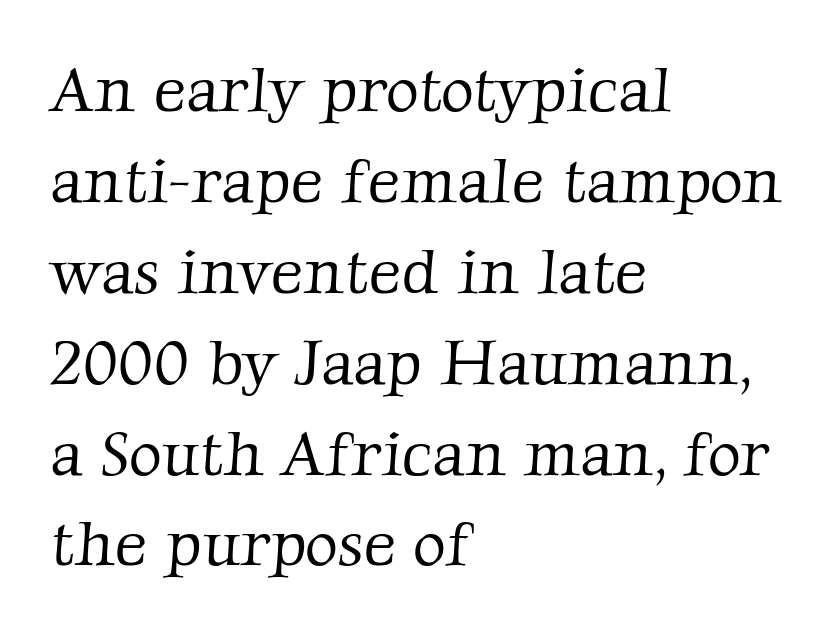
{"serif": "yes", "bold": "no", "weight": "light", "width": "normal", "stroke_contrast": "low", "x_height": "medium", "monospaced": "no", "underline": "no", "align": "left", "line_spacing": "normal", "line_spacing_ratio": 1.42, "letter_spacing": "normal", "letter_spacing_em": 0.0, "glyph_px": 64}
